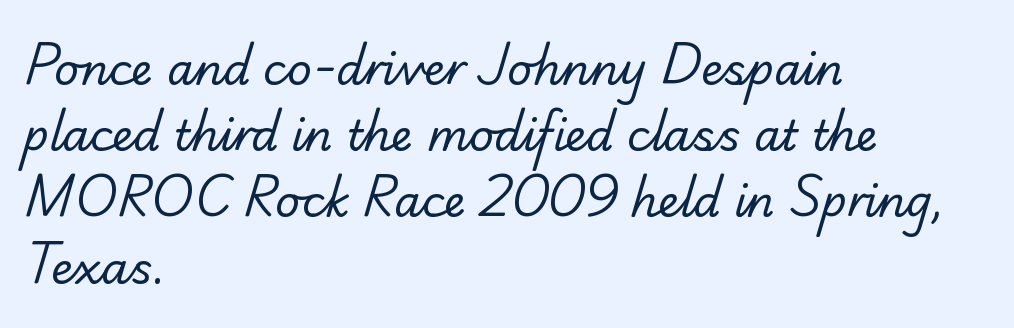
Q: Is the text bold? A: No.
Q: Is the typeface a serif or a sans-serif typeface? A: Serif.
Q: Is the text underlined? A: No.
Q: How is the paragraph aligned? A: Left-aligned.
Q: Is the spacing between letters normal or unusually wide? A: Normal.
Q: Is the spacing between lines tight, normal or loose? A: Normal.
Q: Width (condensed, normal, or wide)? A: Normal.
Q: Stroke contrast? A: Low.
Q: x-height? A: Small.
Q: Monospaced? A: No.
